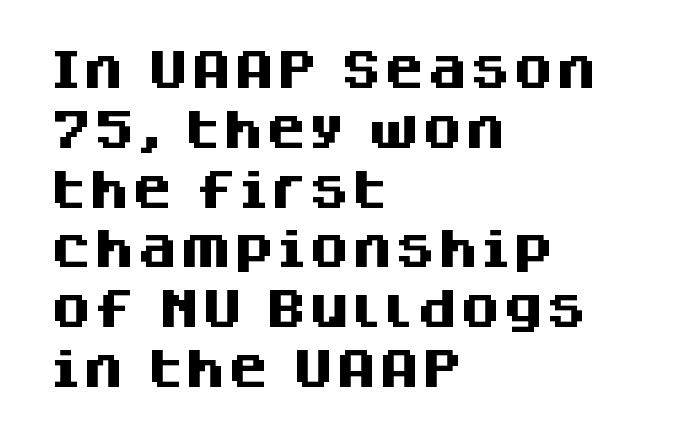
Q: Is the text bold? A: Yes.
Q: Is the text italic (slanted)? A: No, it is upright.
Q: Is the typeface a serif or a sans-serif typeface? A: Sans-serif.
Q: Is the text underlined? A: No.
Q: How is the paragraph aligned? A: Left-aligned.
Q: Is the spacing between letters normal or unusually wide? A: Normal.
Q: Is the spacing between lines tight, normal or loose? A: Normal.
Q: Width (condensed, normal, or wide)? A: Normal.
Q: Stroke contrast? A: Medium.
Q: x-height? A: Large.
Q: Monospaced? A: No.
